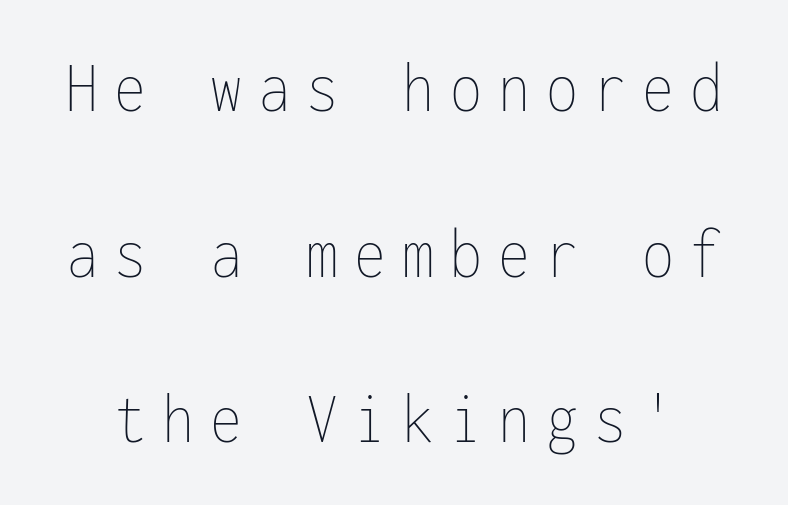
{"italic": "no", "bold": "no", "weight": "thin", "width": "condensed", "stroke_contrast": "low", "x_height": "medium", "monospaced": "yes", "underline": "no", "line_spacing": "loose", "line_spacing_ratio": 2.27, "letter_spacing": "wide", "letter_spacing_em": 0.22, "glyph_px": 73}
